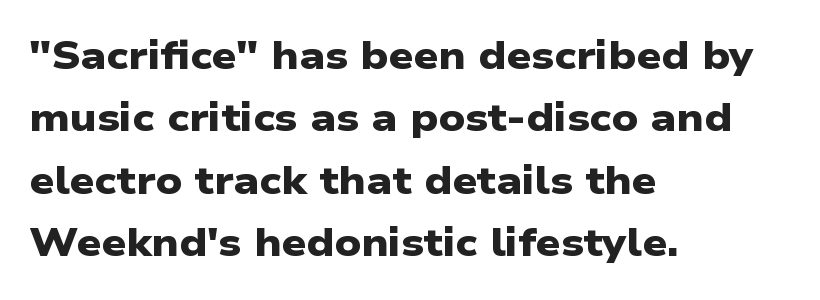
Q: Is the text bold? A: Yes.
Q: Is the typeface a serif or a sans-serif typeface? A: Sans-serif.
Q: Is the text underlined? A: No.
Q: How is the paragraph aligned? A: Left-aligned.
Q: Is the spacing between letters normal or unusually wide? A: Normal.
Q: Is the spacing between lines tight, normal or loose? A: Normal.
Q: Width (condensed, normal, or wide)? A: Wide.
Q: Stroke contrast? A: Low.
Q: x-height? A: Medium.
Q: Monospaced? A: No.
